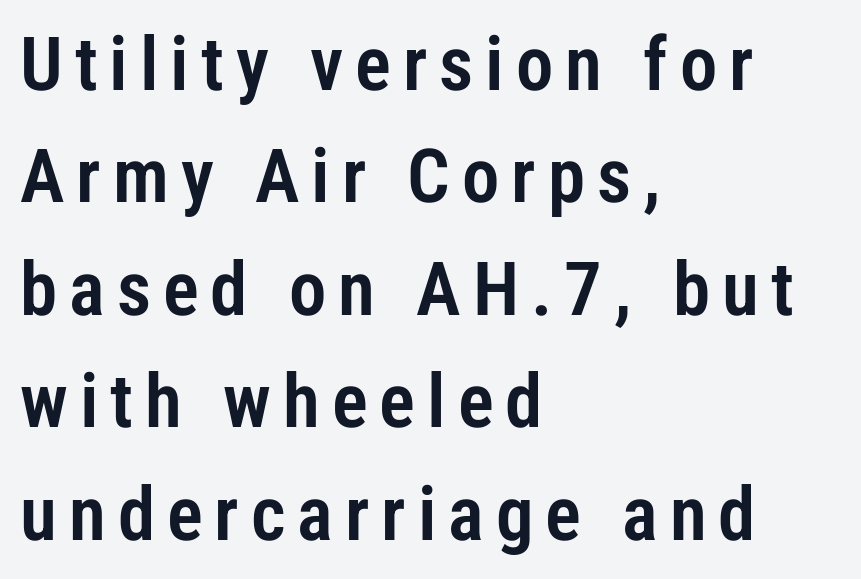
{"serif": "no", "italic": "no", "width": "condensed", "stroke_contrast": "low", "x_height": "medium", "monospaced": "no", "underline": "no", "align": "left", "line_spacing": "normal", "line_spacing_ratio": 1.5, "glyph_px": 75}
